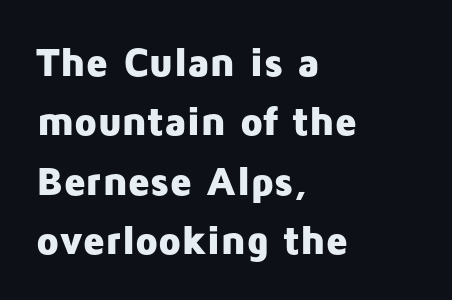
Q: Is the text bold? A: Yes.
Q: Is the text italic (slanted)? A: No, it is upright.
Q: Is the typeface a serif or a sans-serif typeface? A: Sans-serif.
Q: Is the text underlined? A: No.
Q: How is the paragraph aligned? A: Left-aligned.
Q: Is the spacing between letters normal or unusually wide? A: Normal.
Q: Is the spacing between lines tight, normal or loose? A: Normal.
Q: Width (condensed, normal, or wide)? A: Normal.
Q: Stroke contrast? A: Low.
Q: x-height? A: Medium.
Q: Monospaced? A: No.
